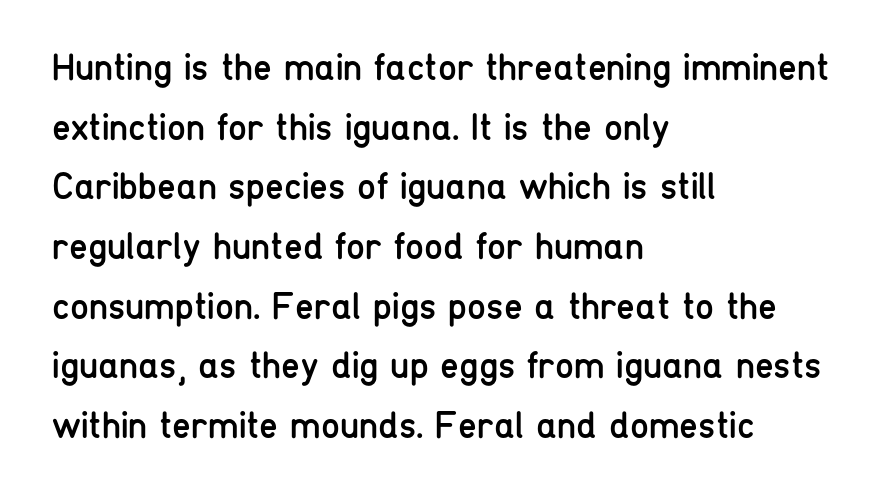
{"serif": "no", "italic": "no", "bold": "no", "weight": "regular", "width": "condensed", "stroke_contrast": "low", "x_height": "medium", "monospaced": "no", "underline": "no", "align": "left", "line_spacing": "normal", "line_spacing_ratio": 1.57, "letter_spacing": "normal", "letter_spacing_em": 0.0, "glyph_px": 38}
